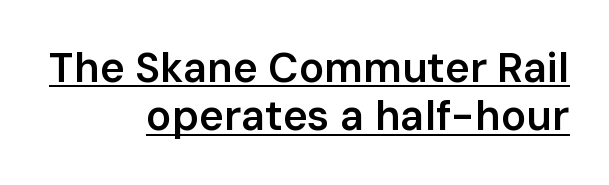
Ordinary non-slanted type is in use. How are the letters spaced? Ordinarily, with no added tracking. Very little white space separates one row of letters from the next. Honestly, the underline is the first thing you notice here. Is the type bold? Partly — it's a semibold, heavier than regular but not fully bold.
